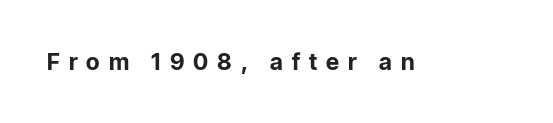
{"italic": "no", "bold": "yes", "underline": "no", "letter_spacing": "wide", "letter_spacing_em": 0.39, "glyph_px": 23}
